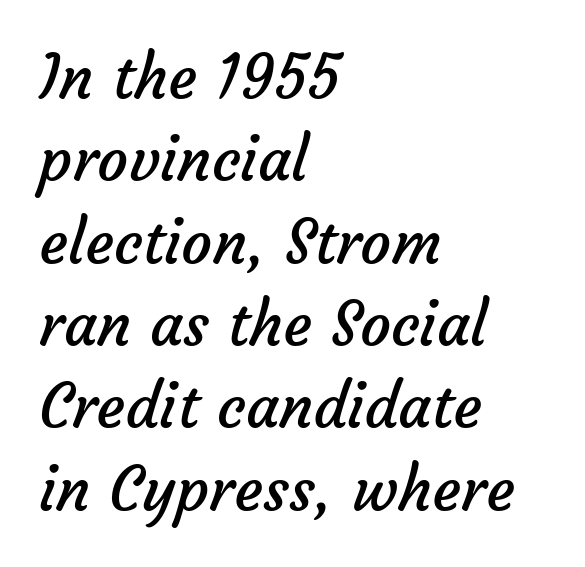
Q: Is the text bold? A: No.
Q: Is the typeface a serif or a sans-serif typeface? A: Sans-serif.
Q: Is the text underlined? A: No.
Q: How is the paragraph aligned? A: Left-aligned.
Q: Is the spacing between letters normal or unusually wide? A: Normal.
Q: Is the spacing between lines tight, normal or loose? A: Normal.
Q: Width (condensed, normal, or wide)? A: Normal.
Q: Stroke contrast? A: Low.
Q: x-height? A: Medium.
Q: Monospaced? A: No.
